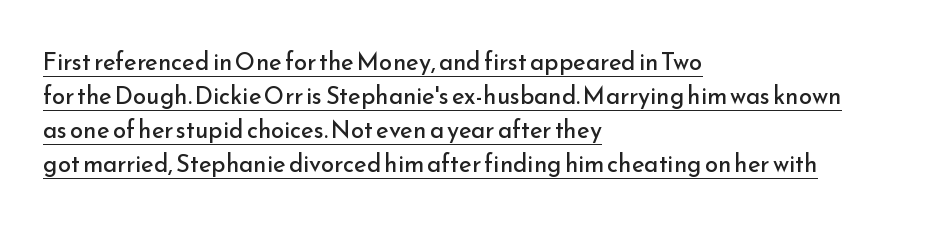
{"italic": "no", "bold": "no", "underline": "yes", "align": "left", "line_spacing": "normal", "line_spacing_ratio": 1.42, "letter_spacing": "normal", "letter_spacing_em": 0.0, "glyph_px": 24}
